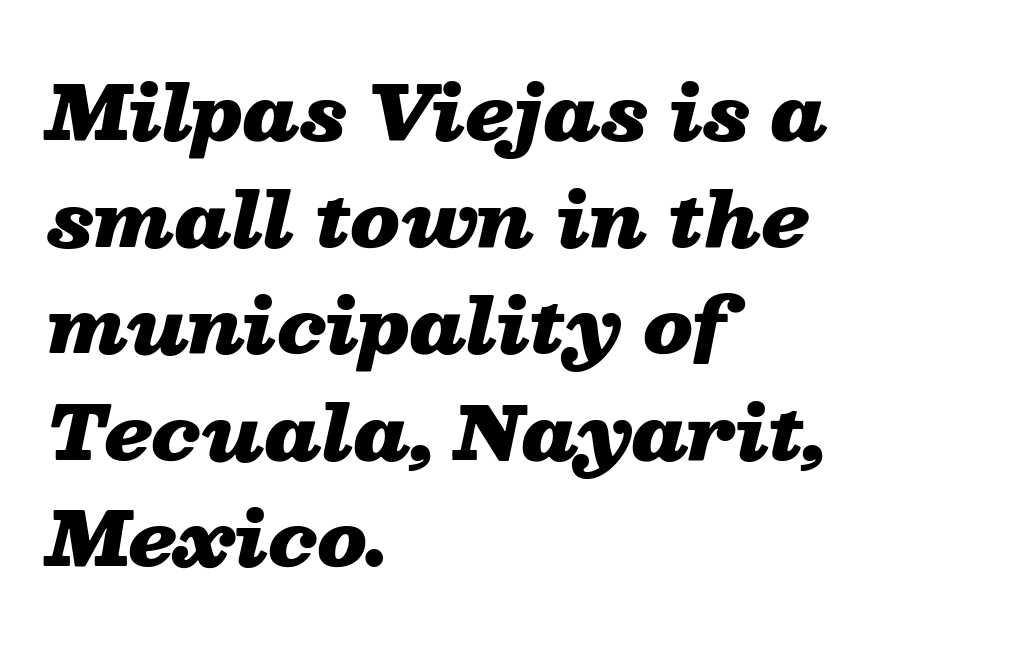
Q: Is the text bold? A: Yes.
Q: Is the text italic (slanted)? A: Yes, it leans right by about 13 degrees.
Q: Is the text underlined? A: No.
Q: How is the paragraph aligned? A: Left-aligned.
Q: Is the spacing between letters normal or unusually wide? A: Normal.
Q: Is the spacing between lines tight, normal or loose? A: Normal.
Q: Width (condensed, normal, or wide)? A: Wide.
Q: Stroke contrast? A: Low.
Q: x-height? A: Medium.
Q: Monospaced? A: No.
